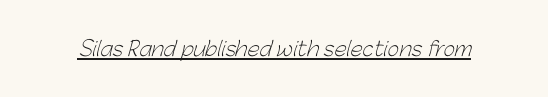
The image shows 20 px text type; set normal letter spacing, underlined.
